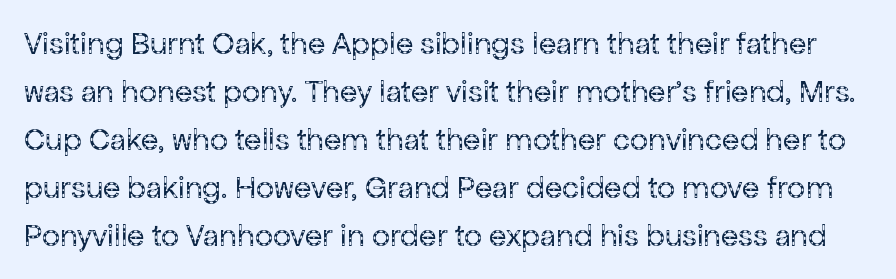
Q: Is the text bold? A: No.
Q: Is the text italic (slanted)? A: No, it is upright.
Q: Is the typeface a serif or a sans-serif typeface? A: Sans-serif.
Q: Is the text underlined? A: No.
Q: Is the spacing between letters normal or unusually wide? A: Normal.
Q: Is the spacing between lines tight, normal or loose? A: Normal.
Q: Width (condensed, normal, or wide)? A: Normal.
Q: Stroke contrast? A: Low.
Q: x-height? A: Medium.
Q: Monospaced? A: No.
